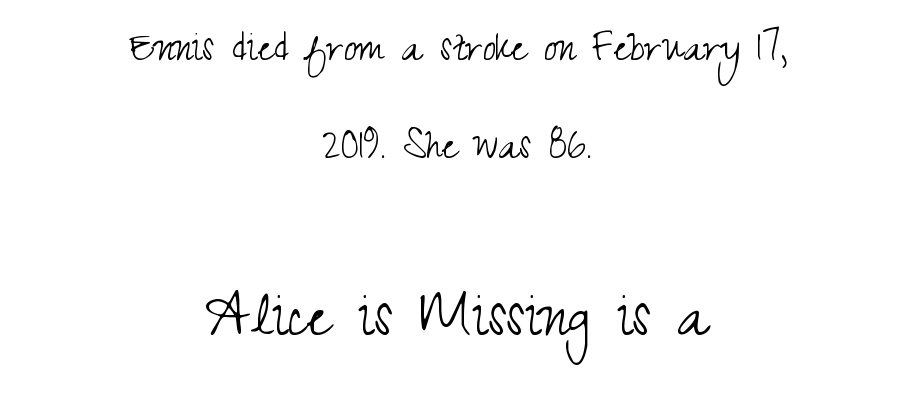
Nope, no serifs anywhere on these letters. The rendering uses natural spacing where letterforms have individual widths. A light-to-regular cut is what we see here. A clean baseline with only descenders dipping below it. A centered setting, common on invitations and titles, is used for this passage. How would I describe the line gaps? Wide and relaxed.
